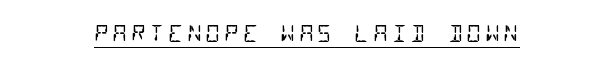
The image shows 23 px text type; set centered, underlined.
